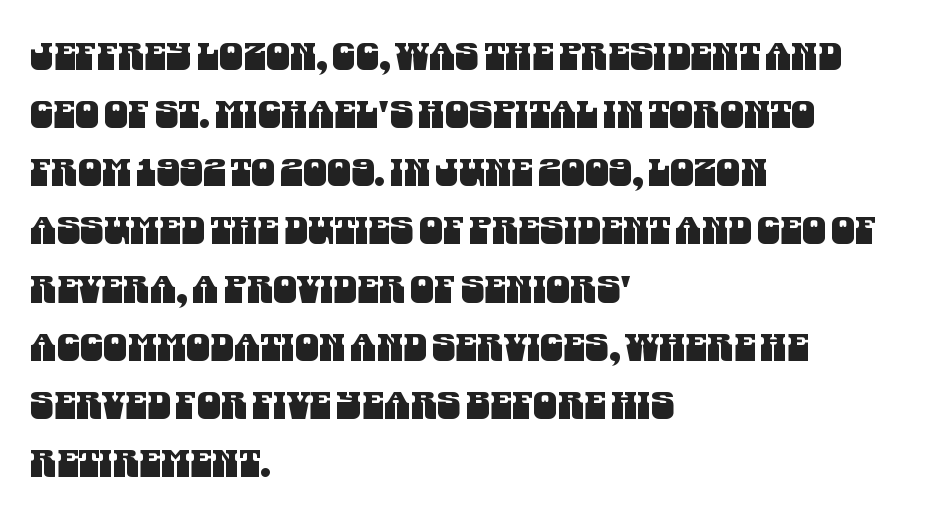
Is this a sans? Yes — the strokes have no serifs. Note the varied advance widths — an 'i' is clearly narrower than an 'm'. A typesetter would call this leading conventional body-copy spacing. Does the copy run flush right? No — it runs flush left. How are the letters spaced? Ordinarily, with no added tracking. Underlining? Definitely not there.
